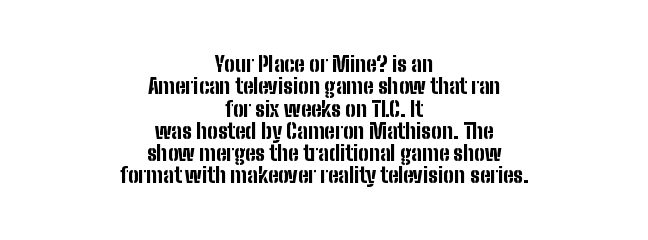
{"italic": "no", "bold": "yes", "underline": "no", "align": "center", "line_spacing": "tight", "line_spacing_ratio": 1.06, "letter_spacing": "normal", "letter_spacing_em": 0.0, "glyph_px": 21}
